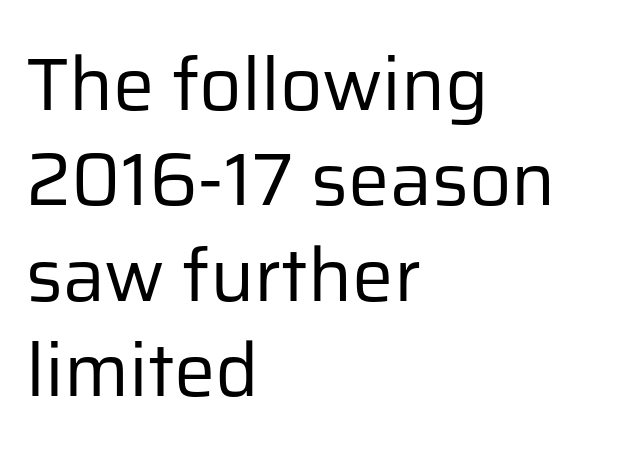
Q: Is the text bold? A: No.
Q: Is the text italic (slanted)? A: No, it is upright.
Q: Is the typeface a serif or a sans-serif typeface? A: Sans-serif.
Q: Is the text underlined? A: No.
Q: How is the paragraph aligned? A: Left-aligned.
Q: Is the spacing between letters normal or unusually wide? A: Normal.
Q: Is the spacing between lines tight, normal or loose? A: Normal.
Q: Width (condensed, normal, or wide)? A: Normal.
Q: Stroke contrast? A: Low.
Q: x-height? A: Medium.
Q: Monospaced? A: No.
